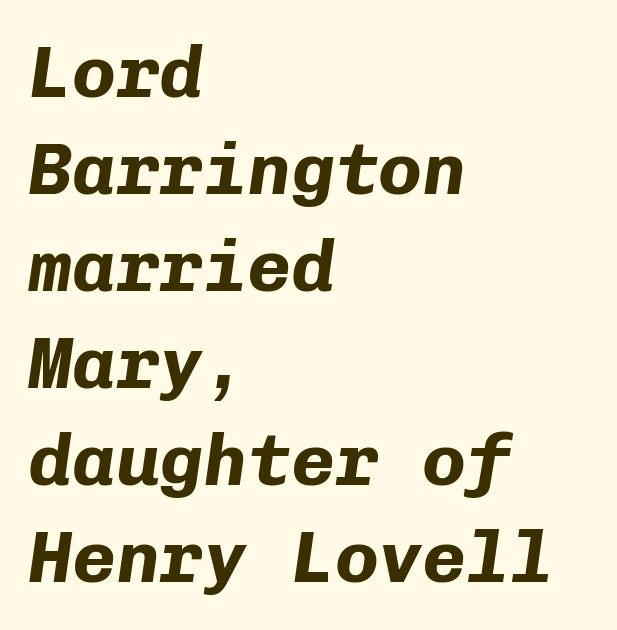
Q: Is the text bold? A: Yes.
Q: Is the text italic (slanted)? A: Yes, it leans right by about 8 degrees.
Q: Is the text underlined? A: No.
Q: How is the paragraph aligned? A: Left-aligned.
Q: Is the spacing between letters normal or unusually wide? A: Normal.
Q: Is the spacing between lines tight, normal or loose? A: Normal.
Q: Width (condensed, normal, or wide)? A: Normal.
Q: Stroke contrast? A: Low.
Q: x-height? A: Medium.
Q: Monospaced? A: Yes.
